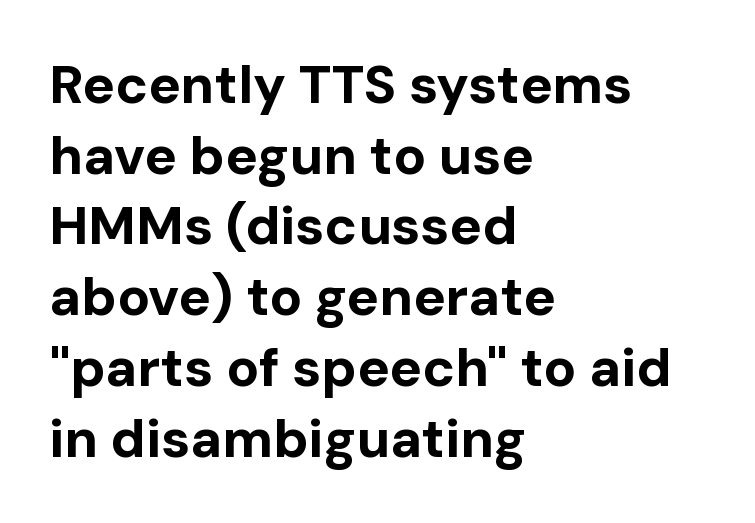
{"serif": "no", "italic": "no", "bold": "yes", "weight": "bold", "width": "normal", "stroke_contrast": "low", "x_height": "medium", "monospaced": "no", "underline": "no", "align": "left", "line_spacing": "normal", "line_spacing_ratio": 1.31, "letter_spacing": "normal", "letter_spacing_em": 0.0, "glyph_px": 54}
